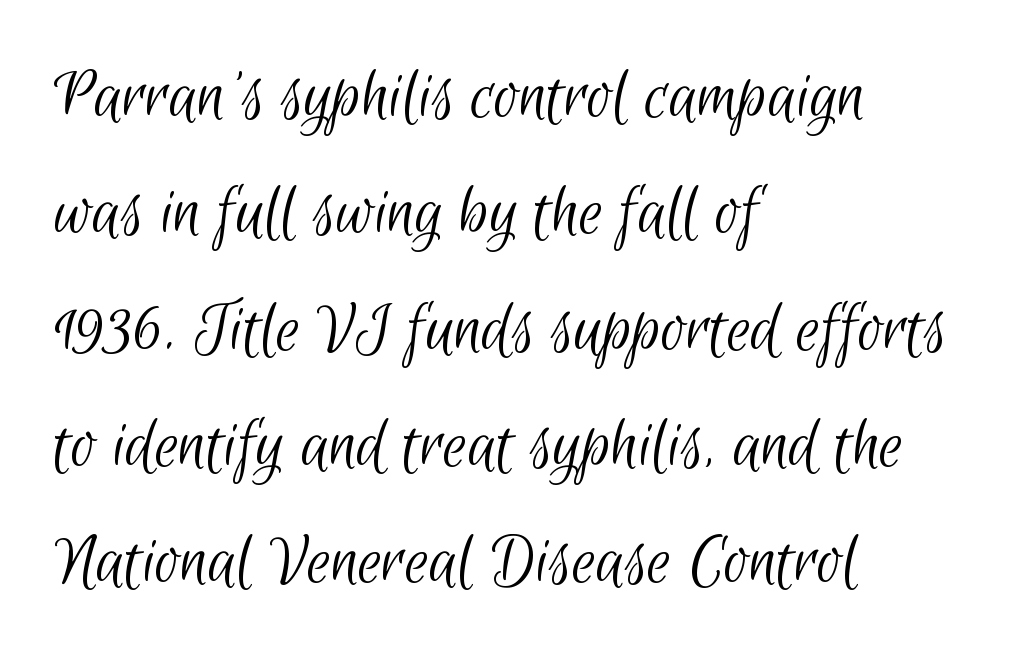
{"serif": "no", "bold": "no", "weight": "light", "width": "condensed", "stroke_contrast": "low", "x_height": "small", "monospaced": "no", "underline": "no", "align": "left", "line_spacing": "normal", "line_spacing_ratio": 1.53, "letter_spacing": "normal", "letter_spacing_em": 0.0, "glyph_px": 76}
